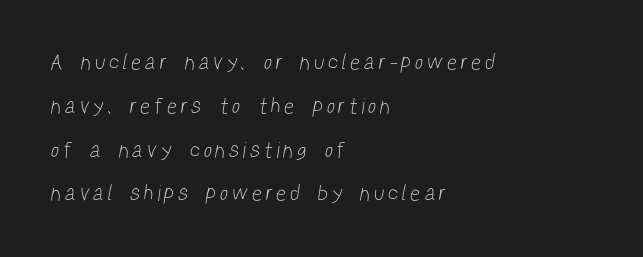
Underline: absent. On a weight scale, this lands at 450 or below. Successive baselines arrive slowly, with a big drop between each. One-word summary of the alignment: left. Short note: letters widely spaced.
